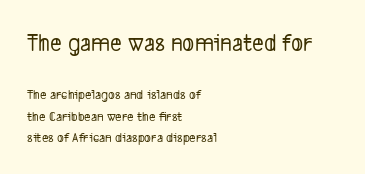
{"underline": "no", "align": "left", "line_spacing": "normal", "line_spacing_ratio": 1.53, "letter_spacing": "normal", "letter_spacing_em": 0.0, "larger_block": "first", "size_ratio": 1.79, "glyph_px": 25}
